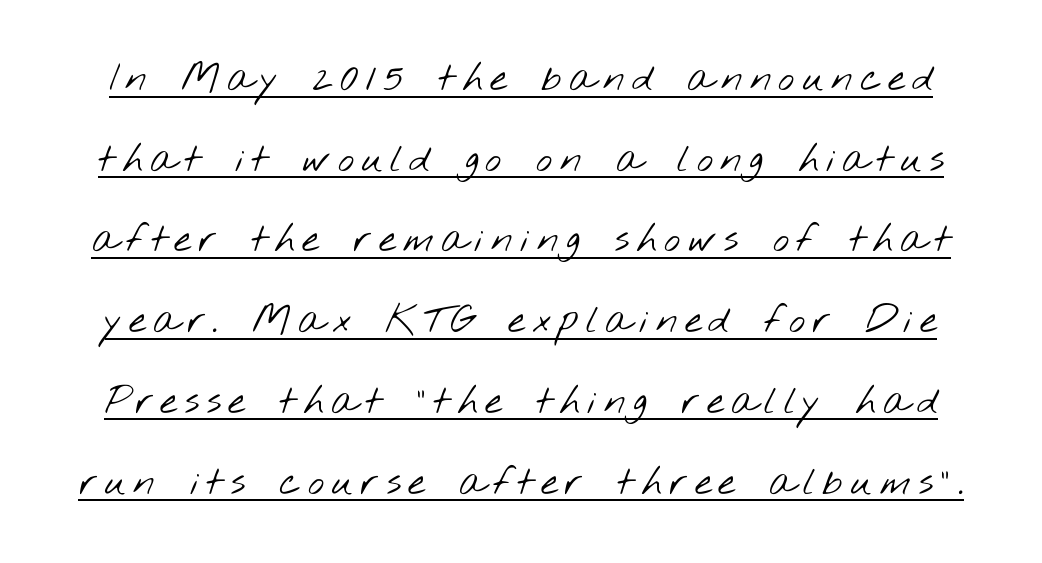
The image shows 39 px light, wide sans-serif type; set loose line spacing (2.07x), underlined; low stroke contrast and a small x-height.
